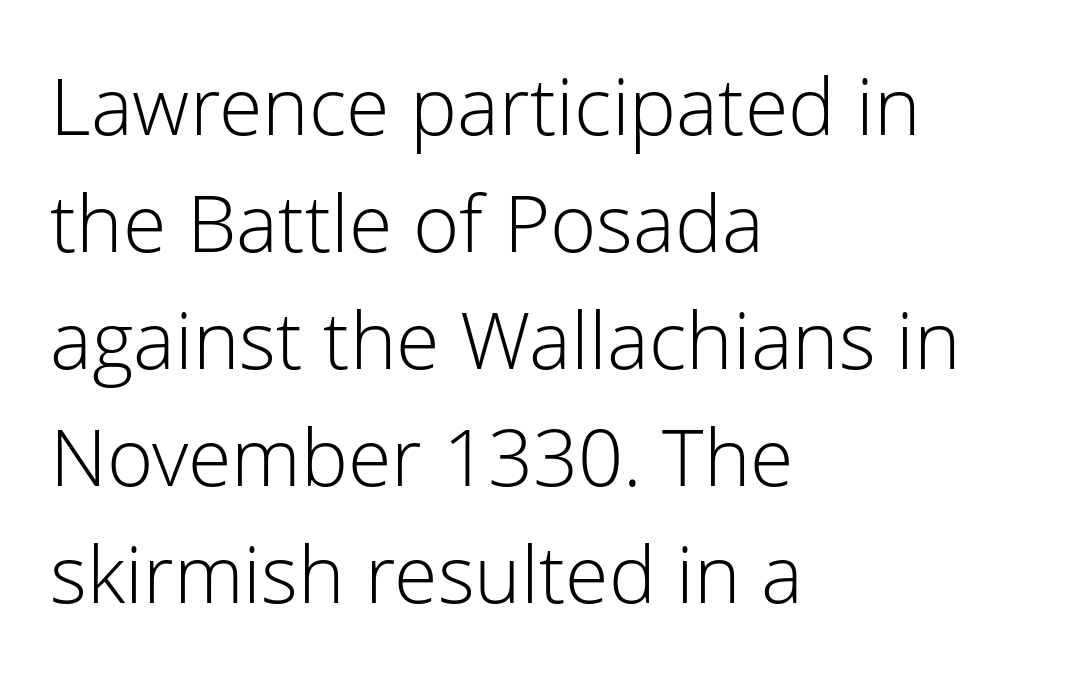
The image shows 79 px light sans-serif type, upright; set left-aligned, normal line spacing (1.48x), normal letter spacing, not underlined; low stroke contrast and a medium x-height.
